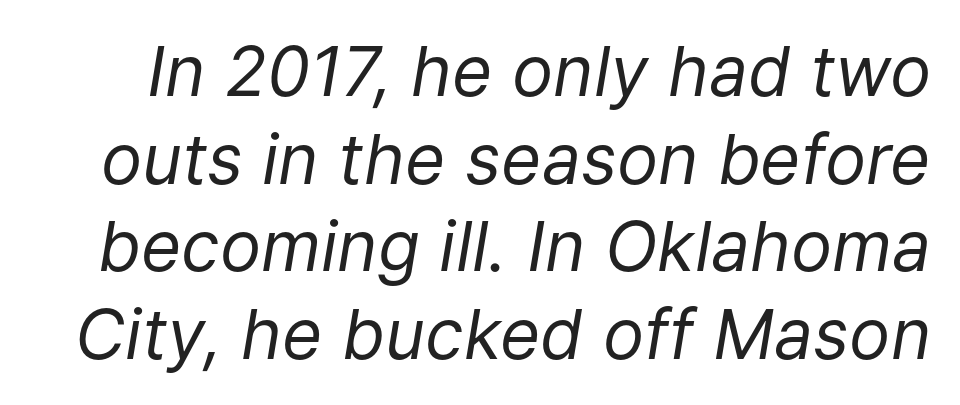
Looks like regular typesetting: each glyph gets only the width it needs. The tracking reads as untouched default to a designer's eye. Italic: yes, the glyphs are oblique. Underlining? Definitely not there. Stems and bowls with no extra thickness — not bold.
